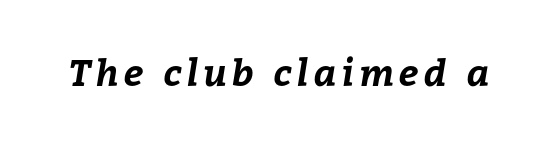
{"bold": "yes", "weight": "bold", "width": "normal", "stroke_contrast": "low", "x_height": "medium", "monospaced": "no", "underline": "no", "glyph_px": 37}
